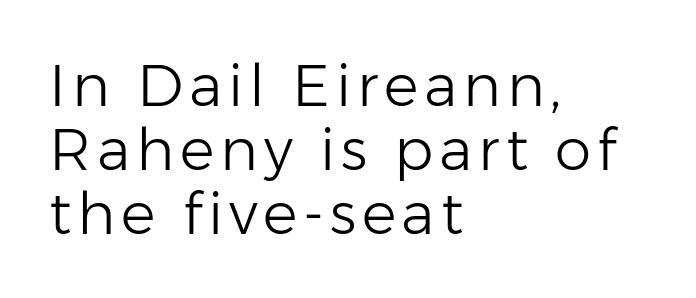
The words here are not underlined. The paragraph shown leans on its left margin. You could barely slide anything between these rows. Every character sits straight up, as roman type does. This is not heavy type; no bold has been used.
